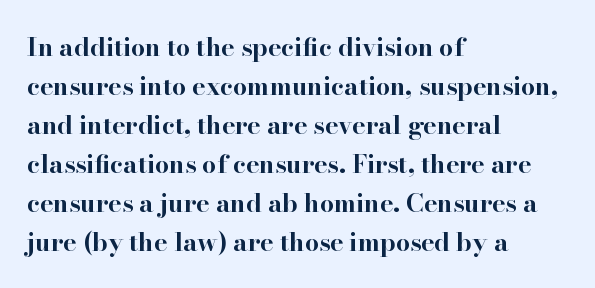
Vertical strokes here are truly vertical. In terms of letterspacing, this is plain default setting. This block has exactly the height ordinary leading produces. Pretty heavy lettering here — definitely bold.
